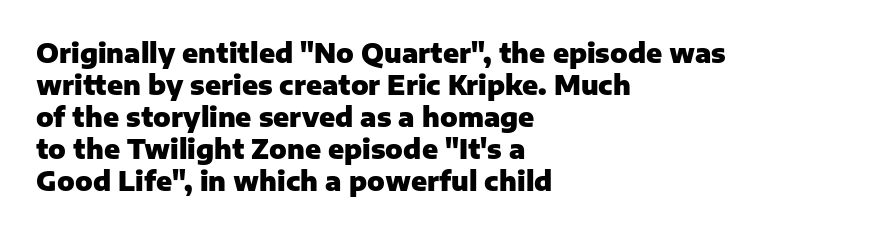
{"italic": "no", "bold": "yes", "underline": "no", "align": "left", "line_spacing_ratio": 1.23, "letter_spacing": "normal", "letter_spacing_em": 0.0, "glyph_px": 26}
